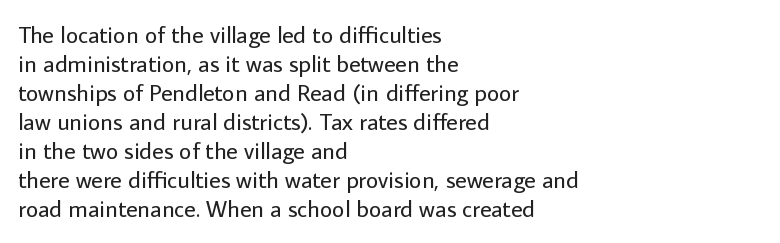
Q: Is the text bold? A: No.
Q: Is the text italic (slanted)? A: No, it is upright.
Q: Is the text underlined? A: No.
Q: How is the paragraph aligned? A: Left-aligned.
Q: Is the spacing between letters normal or unusually wide? A: Normal.
